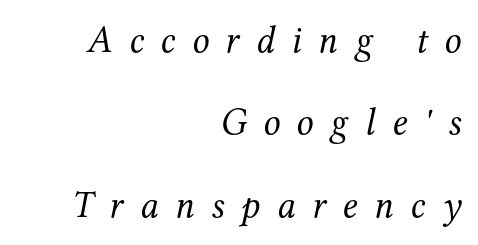
Q: Is the text bold? A: No.
Q: Is the text italic (slanted)? A: Yes, it leans right by about 12 degrees.
Q: Is the typeface a serif or a sans-serif typeface? A: Serif.
Q: Is the text underlined? A: No.
Q: How is the paragraph aligned? A: Right-aligned.
Q: Is the spacing between letters normal or unusually wide? A: Unusually wide.
Q: Is the spacing between lines tight, normal or loose? A: Loose.
Q: Width (condensed, normal, or wide)? A: Normal.
Q: Stroke contrast? A: Medium.
Q: x-height? A: Medium.
Q: Monospaced? A: No.
